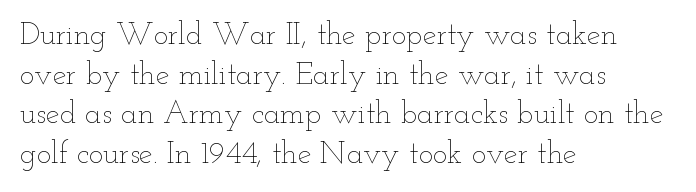
Line beginnings align vertically; line endings do not. The strip under each line holds only bare page. A quiet, ordinary-to-light weight characterises the typeface. No extra tracking has been applied to these lines. Posture: straight, roman, zero tilt.
